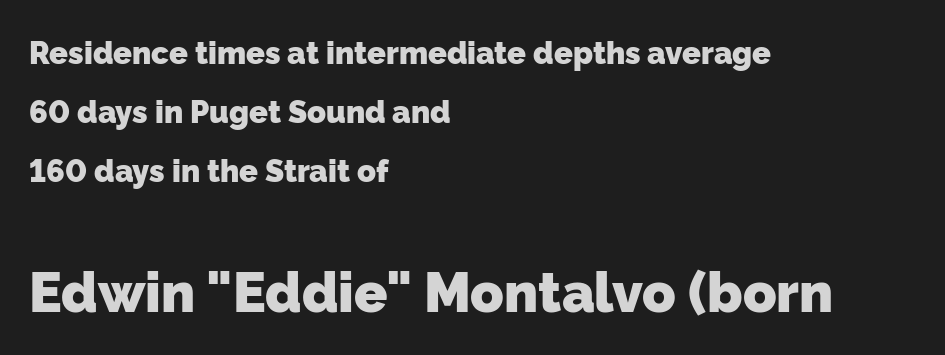
Q: Is the text bold? A: Yes.
Q: Is the typeface a serif or a sans-serif typeface? A: Sans-serif.
Q: Is the text underlined? A: No.
Q: How is the paragraph aligned? A: Left-aligned.
Q: Is the spacing between letters normal or unusually wide? A: Normal.
Q: Is the spacing between lines tight, normal or loose? A: Loose.
Q: Which block of text is set in a larger size, the first (top) or the second (bottom)? A: The second (bottom) one.
Q: Width (condensed, normal, or wide)? A: Normal.
Q: Stroke contrast? A: Low.
Q: x-height? A: Medium.
Q: Monospaced? A: No.
